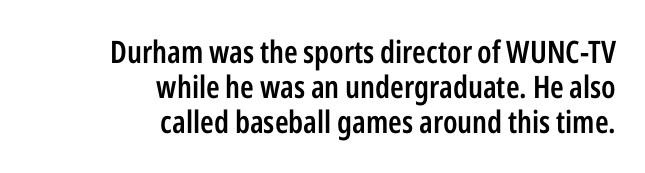
Q: Is the text bold? A: Semi-bold.
Q: Is the text italic (slanted)? A: No, it is upright.
Q: Is the typeface a serif or a sans-serif typeface? A: Sans-serif.
Q: Is the text underlined? A: No.
Q: How is the paragraph aligned? A: Right-aligned.
Q: Is the spacing between letters normal or unusually wide? A: Normal.
Q: Is the spacing between lines tight, normal or loose? A: Tight.
Q: Width (condensed, normal, or wide)? A: Condensed.
Q: Stroke contrast? A: Low.
Q: x-height? A: Medium.
Q: Monospaced? A: No.
